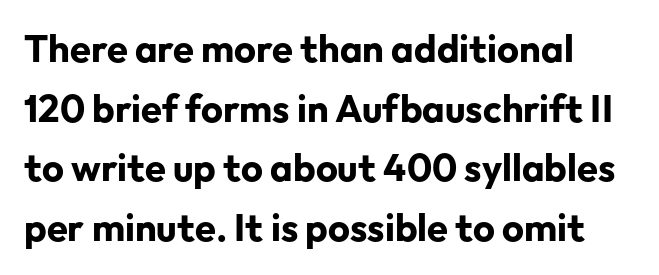
The image shows 38 px bold sans-serif type, upright; set left-aligned, normal line spacing (1.57x), normal letter spacing, not underlined; low stroke contrast and a medium x-height.
